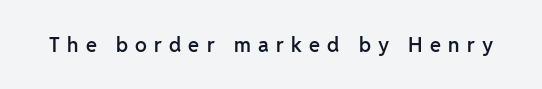
{"italic": "no", "bold": "semi", "underline": "no", "letter_spacing": "wide", "letter_spacing_em": 0.36, "glyph_px": 20}
